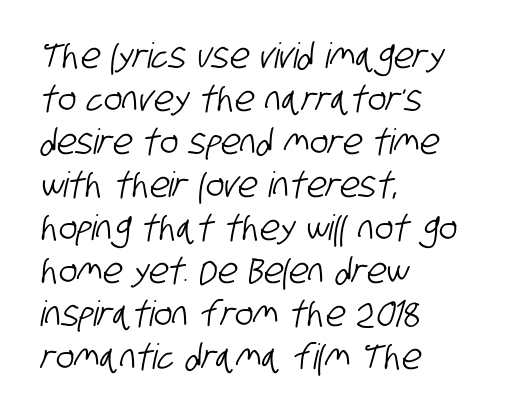
The image shows 35 px condensed sans-serif type; set left-aligned, line spacing 1.23x, normal letter spacing, not underlined; low stroke contrast and a large x-height.
